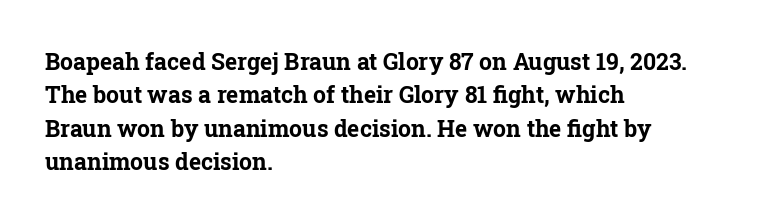
The image shows 23 px bold type, upright; set left-aligned, normal line spacing (1.45x), normal letter spacing, not underlined.
